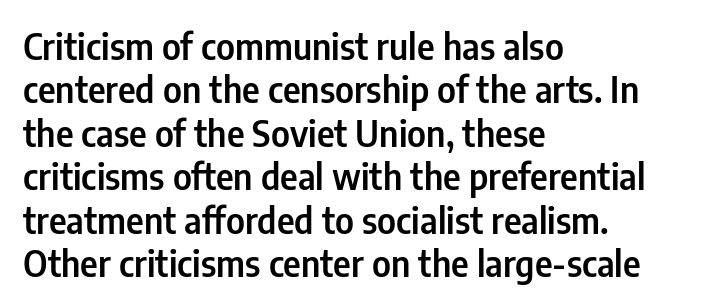
This rendering uses left alignment, leaving the right contour irregular. Each letter keeps its own natural width here, so spacing adapts to shape. Check under the words: just untouched page. A typesetter would call this zero additional tracking. Stroke terminals: plain, sans-serif.
